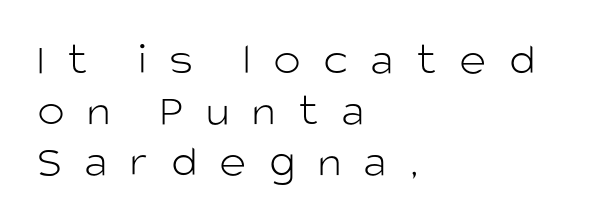
The image shows 46 px light sans-serif type, upright; set left-aligned, tight line spacing (1.11x), unusually wide letter spacing (+0.49 em), not underlined; low stroke contrast and a large x-height.
